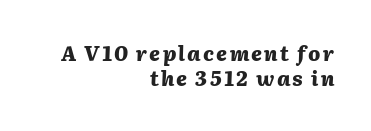
The image shows 20 px bold type, italic (leaning right); set right-aligned, normal line spacing (1.27x), not underlined.
